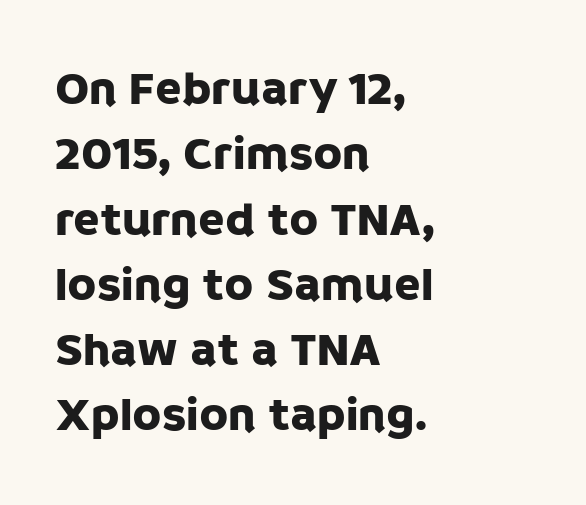
The image shows 48 px sans-serif type, upright; set left-aligned, normal line spacing (1.36x), normal letter spacing, not underlined; low stroke contrast and a large x-height.
